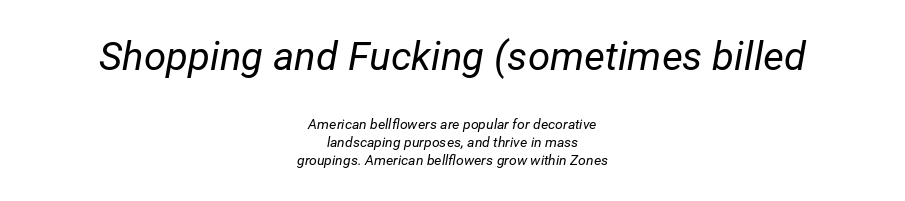
The image shows 40 px regular-weight type, italic (leaning right); set centered, normal line spacing (1.29x), normal letter spacing, not underlined; the first (top) block is 2.86x larger; low stroke contrast and a medium x-height.
